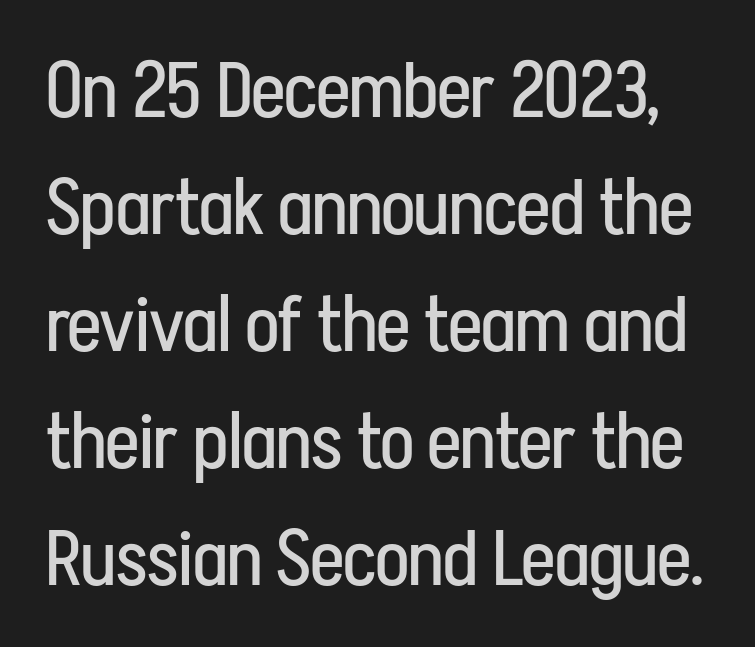
Q: Is the text bold? A: No.
Q: Is the text italic (slanted)? A: No, it is upright.
Q: Is the typeface a serif or a sans-serif typeface? A: Sans-serif.
Q: Is the text underlined? A: No.
Q: Is the spacing between letters normal or unusually wide? A: Normal.
Q: Is the spacing between lines tight, normal or loose? A: Normal.
Q: Width (condensed, normal, or wide)? A: Condensed.
Q: Stroke contrast? A: Low.
Q: x-height? A: Medium.
Q: Monospaced? A: No.
